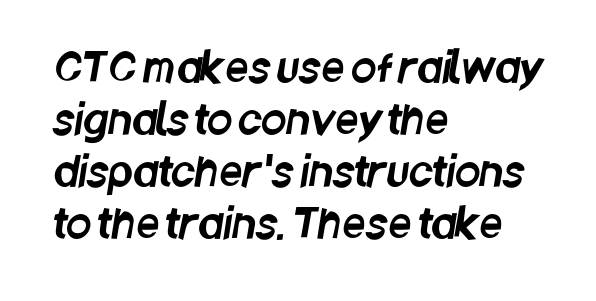
The passage shown stacks its lines at a standard gap. These lines stack with their left ends in a neat column. Proportional: the letters do not fall into vertical columns. Each letter's strokes conclude bluntly, with no projecting serifs. What stands out about the letter spacing? Nothing — it is the standard amount.
